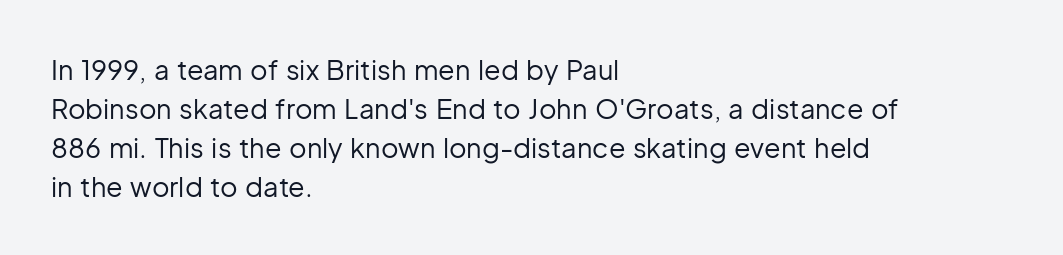
The image shows 27 px text type, upright; set left-aligned, normal line spacing (1.45x), normal letter spacing, not underlined.
